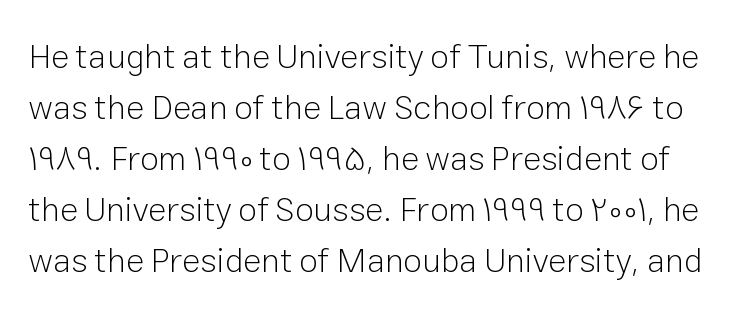
You can tell from the bare stems that sans-serif type was used. Proportional: the letters do not fall into vertical columns. Quick note: underline off. The letterforms sit at book weight or below.
